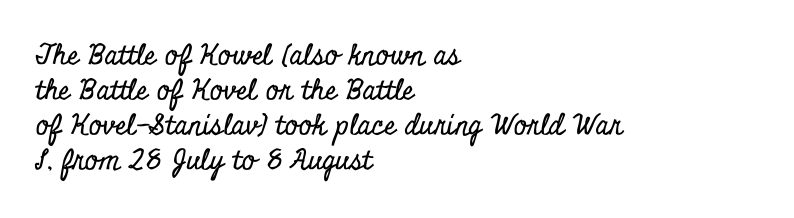
If you drew a ruler down the left edge, every line would touch it. Leading: standard. Just letters on the line, the space beneath them empty. The type is set solid horizontally, with unmodified tracking. The face used here is seriffed, in the tradition of book romans.
